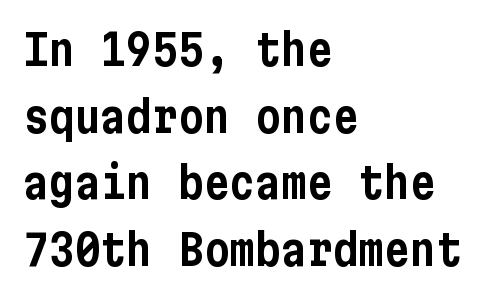
Q: Is the text italic (slanted)? A: No, it is upright.
Q: Is the typeface a serif or a sans-serif typeface? A: Sans-serif.
Q: Is the text underlined? A: No.
Q: How is the paragraph aligned? A: Left-aligned.
Q: Is the spacing between letters normal or unusually wide? A: Normal.
Q: Is the spacing between lines tight, normal or loose? A: Normal.
Q: Width (condensed, normal, or wide)? A: Condensed.
Q: Stroke contrast? A: Low.
Q: x-height? A: Medium.
